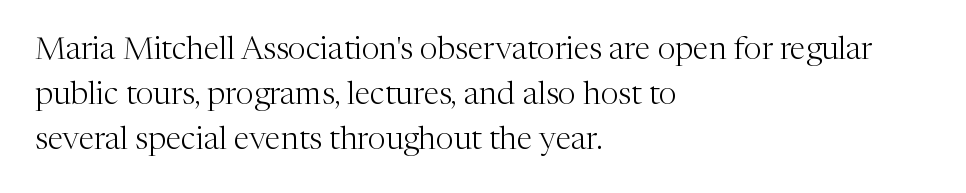
Visually the block forms a straight wall on the left and a jagged coastline on the right. Is this a sans? No — the strokes have serifs. These lines sit exactly where default settings would place them. The zone under the glyphs is completely vacant.
